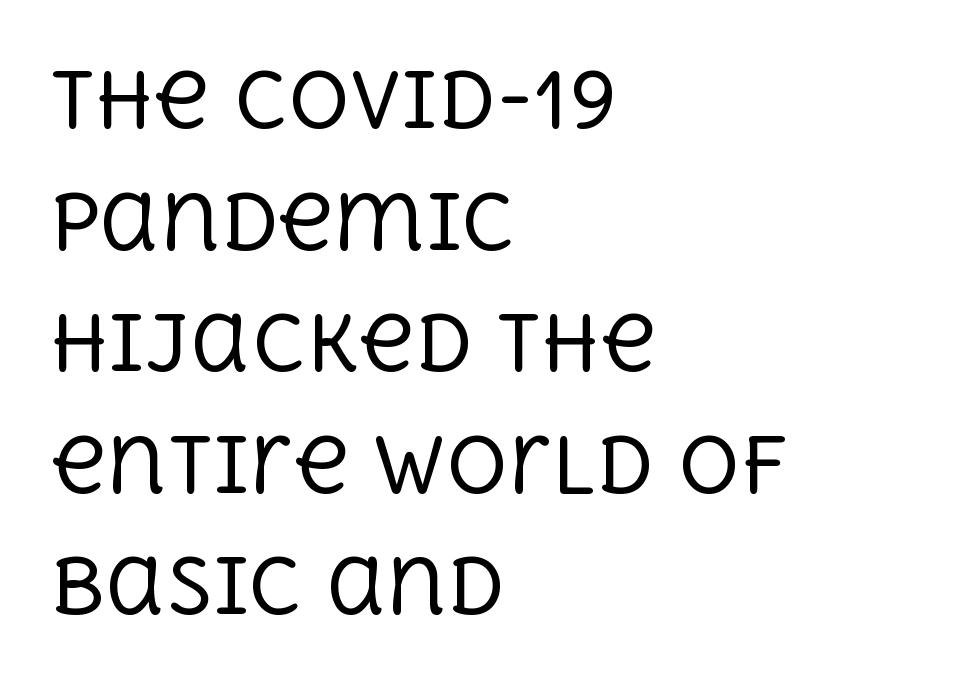
These glyphs show unthickened strokes, regular width or finer. Character widths vary here, with narrow letters taking less room than wide ones. Unlike italic type, these characters show no tilt at all. This block has exactly the height ordinary leading produces.
